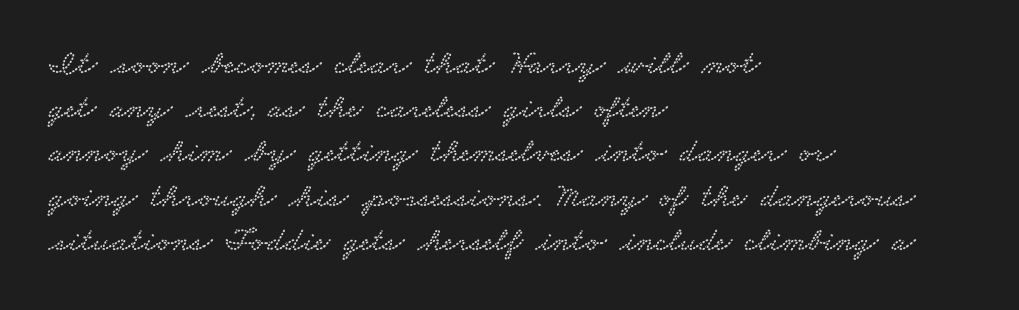
One glance says typical: line gaps are just what's usual. These lines keep a tight, regular rhythm from letter to letter. The rendering uses natural spacing where letterforms have individual widths. Caption: multi-line text, flush left, ragged right. Clear beneath every line of the passage.
